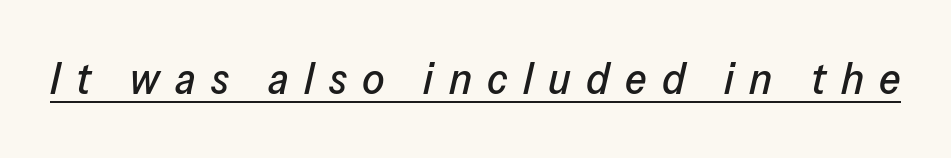
Q: Is the text italic (slanted)? A: Yes, it leans right by about 13 degrees.
Q: Is the text underlined? A: Yes.
Q: Is the spacing between letters normal or unusually wide? A: Unusually wide.
Q: Width (condensed, normal, or wide)? A: Normal.
Q: Stroke contrast? A: Low.
Q: x-height? A: Medium.
Q: Monospaced? A: No.
